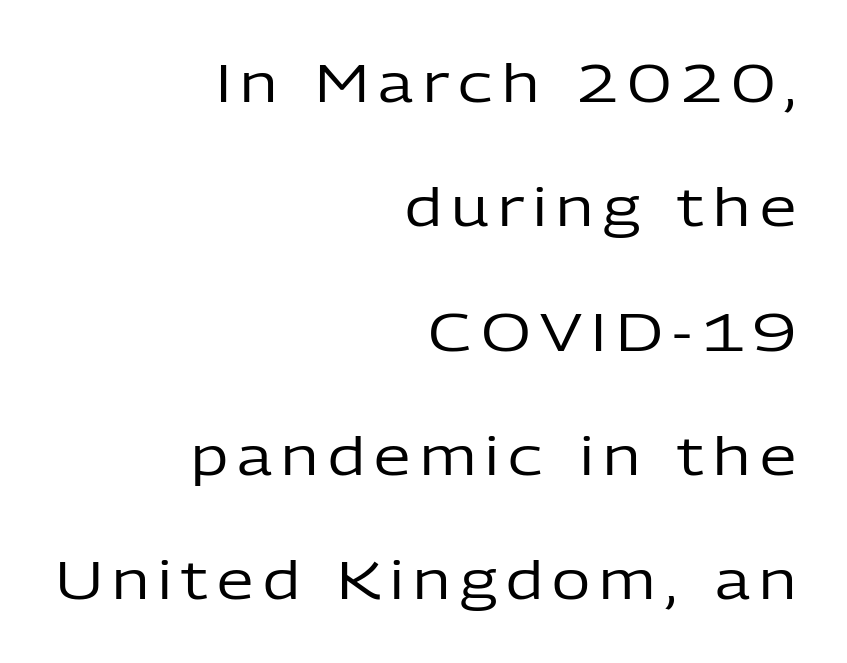
The image shows 52 px regular-weight sans-serif type, upright; set right-aligned, loose line spacing (2.39x), not underlined; low stroke contrast and a medium x-height.
